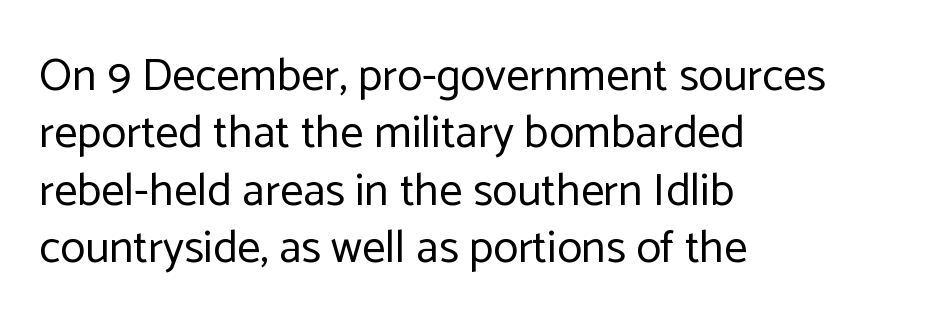
The words here are not underlined. A roman cut, with each character standing at attention. There is no visible air inserted between adjacent glyphs. The type family on display is of the sans-serif kind.
